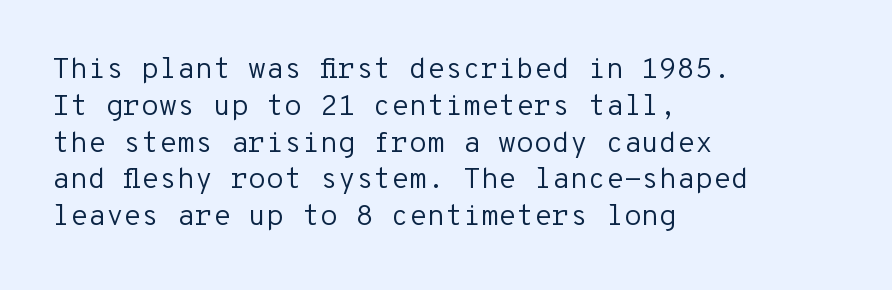
{"serif": "no", "italic": "no", "bold": "no", "weight": "regular", "width": "normal", "stroke_contrast": "low", "x_height": "medium", "monospaced": "yes", "underline": "no", "align": "left", "line_spacing": "normal", "line_spacing_ratio": 1.27, "letter_spacing": "normal", "letter_spacing_em": 0.0, "glyph_px": 29}
